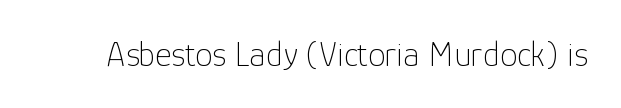
Q: Is the text bold? A: No.
Q: Is the text italic (slanted)? A: No, it is upright.
Q: Is the typeface a serif or a sans-serif typeface? A: Sans-serif.
Q: Is the text underlined? A: No.
Q: Is the spacing between letters normal or unusually wide? A: Normal.
Q: Width (condensed, normal, or wide)? A: Normal.
Q: Stroke contrast? A: Low.
Q: x-height? A: Medium.
Q: Monospaced? A: No.
